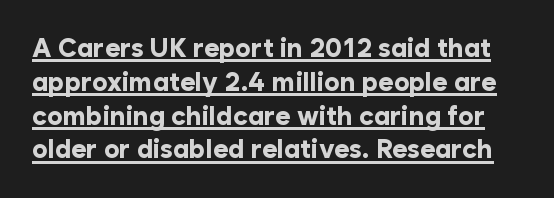
Q: Is the text bold? A: Yes.
Q: Is the text italic (slanted)? A: No, it is upright.
Q: Is the text underlined? A: Yes.
Q: Is the spacing between letters normal or unusually wide? A: Normal.
Q: Is the spacing between lines tight, normal or loose? A: Normal.
